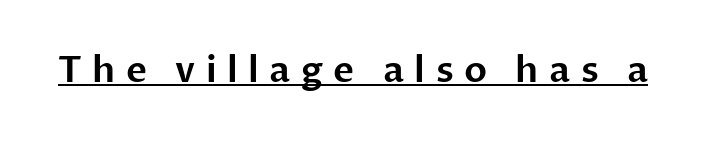
The letters stand upright; this is a roman face. There is plenty of visible air inserted between adjacent glyphs. This is sans-serif lettering, the kind often seen on screens and signage. The rendering uses natural spacing where letterforms have individual widths.
